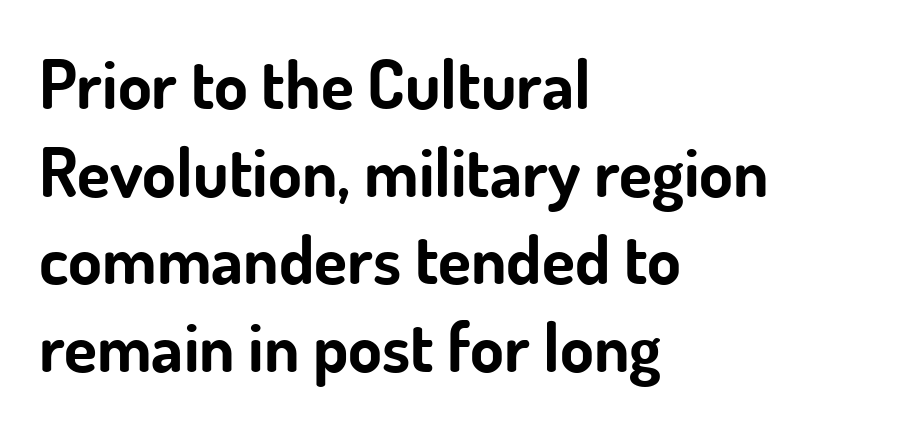
Each word holds together tightly as a unit, with standard inter-letter gaps. In CSS terms this would be text-align: left. Posture: vertical. The sample has been set heavy, in full bold.
